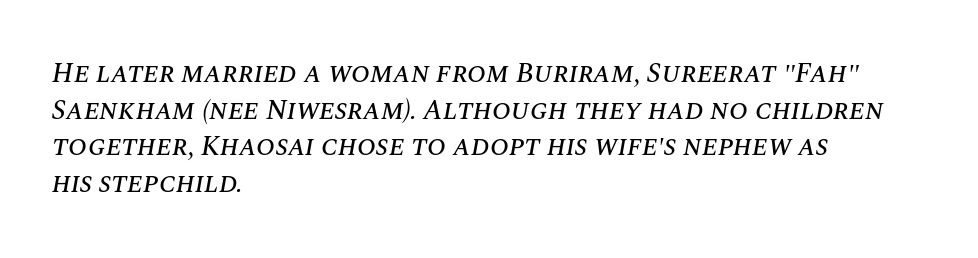
Evenly set lines give the paragraph a standard silhouette. Caption: multi-line text, flush left, ragged right. Note the varied advance widths — an 'i' is clearly narrower than an 'm'. Nobody touched the tracking dial on this one. Only glyphs here, with clear space below each row.
